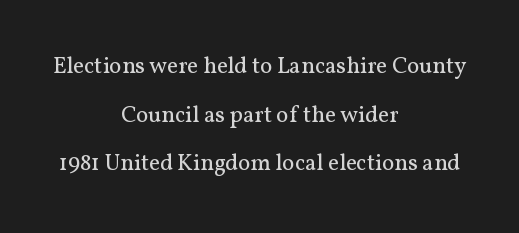
A typesetter would mark this as roman, not italic. The passage shown has conventional tracking throughout. Students, observe: this is what heavily led, spacious text looks like. Type without underlining. A student would call this center alignment; a typographer would say set centered. The font sits on the lighter half of the weight spectrum, regular included.
